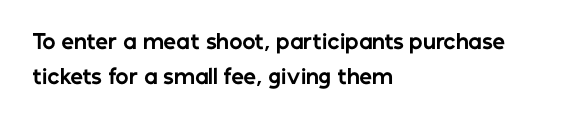
Tall strokes in this sample are plumb rather than angled. Here the glyphs are tracked normally, forming tight word shapes. Students, this is bold: see how much ink each stroke carries. Bare-footed words on every line. The paragraph shown leans on its left margin.
